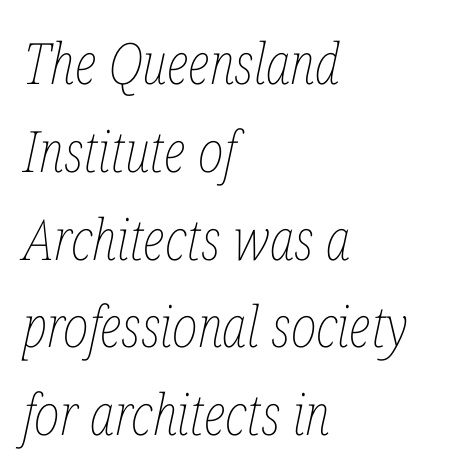
Weight: in the light-to-regular range. The rendering uses natural spacing where letterforms have individual widths. Compared with ordinary roman type, these characters are visibly tilted. If you measured baseline to baseline, you'd find a middling distance. Here the glyphs are tracked normally, forming tight word shapes. Alignment: flush left.
